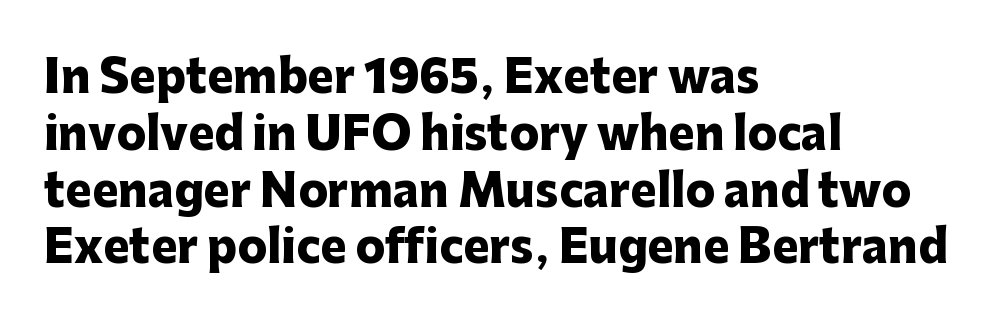
The glyphs are unaccompanied by any horizontal stroke below them. Upright lettering throughout. This sample has the flowing, uneven cadence of proportional lettering. I'd describe the lettering as bold — thick and assertive. This sample uses plain, unmodified letter spacing.
